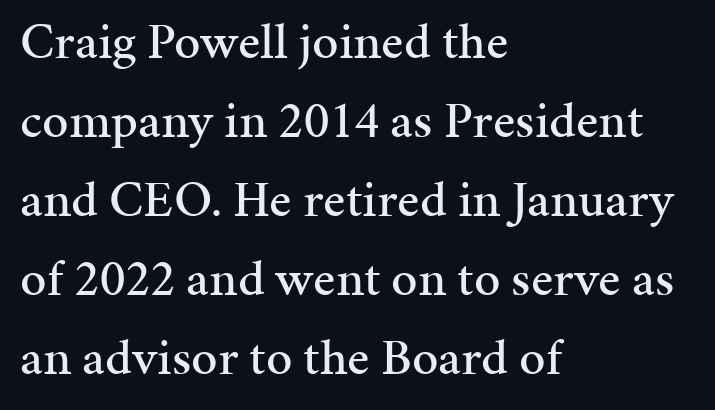
The image shows 52 px serif type, upright; set left-aligned, normal line spacing (1.52x), normal letter spacing, not underlined; medium stroke contrast and a medium x-height.
